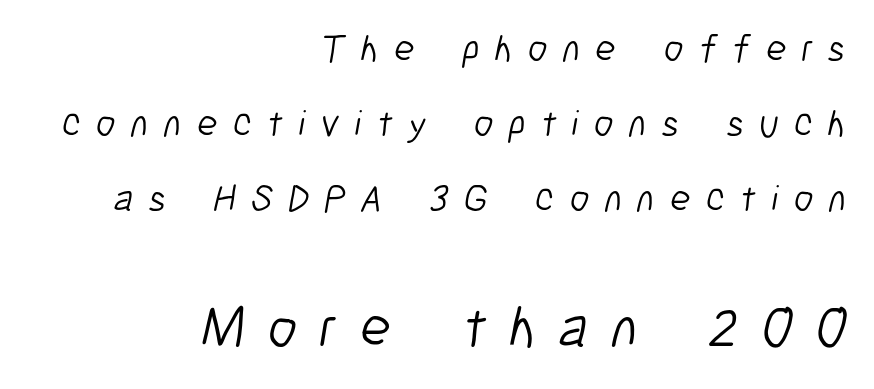
Q: Is the text bold? A: No.
Q: Is the typeface a serif or a sans-serif typeface? A: Sans-serif.
Q: Is the text underlined? A: No.
Q: How is the paragraph aligned? A: Right-aligned.
Q: Is the spacing between letters normal or unusually wide? A: Unusually wide.
Q: Is the spacing between lines tight, normal or loose? A: Loose.
Q: Which block of text is set in a larger size, the first (top) or the second (bottom)? A: The second (bottom) one.
Q: Width (condensed, normal, or wide)? A: Condensed.
Q: Stroke contrast? A: Low.
Q: x-height? A: Medium.
Q: Monospaced? A: No.
